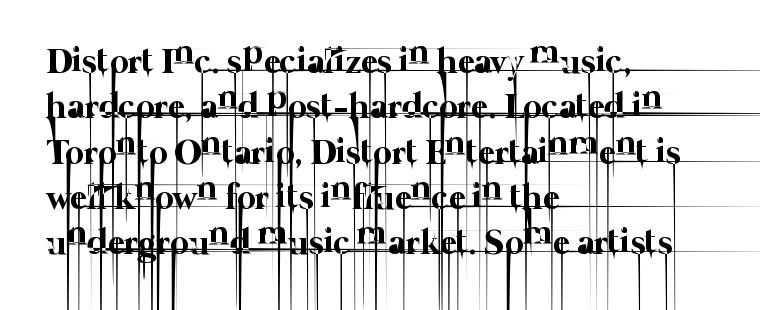
{"bold": "no", "weight": "thin", "width": "normal", "stroke_contrast": "low", "x_height": "medium", "monospaced": "no", "underline": "no", "align": "left", "line_spacing": "normal", "line_spacing_ratio": 1.26, "letter_spacing": "normal", "letter_spacing_em": 0.0, "glyph_px": 36}
